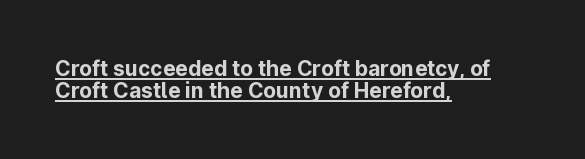
The image shows 21 px bold type, upright; set left-aligned, tight line spacing (1.04x), normal letter spacing, underlined.
